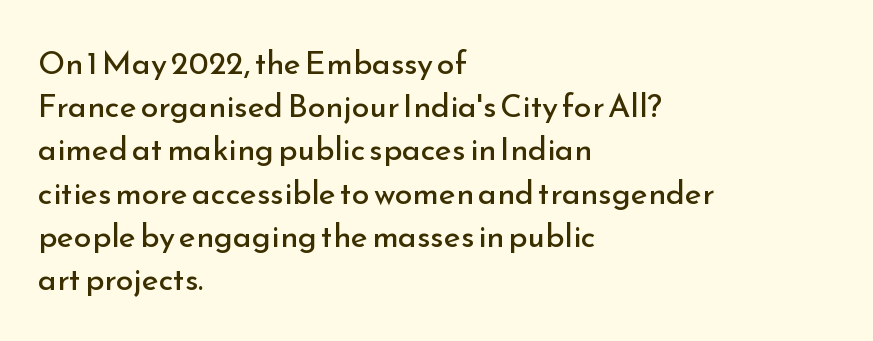
{"serif": "no", "italic": "no", "bold": "no", "weight": "regular", "width": "normal", "stroke_contrast": "low", "x_height": "small", "monospaced": "no", "underline": "no", "align": "left", "line_spacing": "normal", "line_spacing_ratio": 1.35, "letter_spacing": "normal", "letter_spacing_em": 0.0, "glyph_px": 32}
